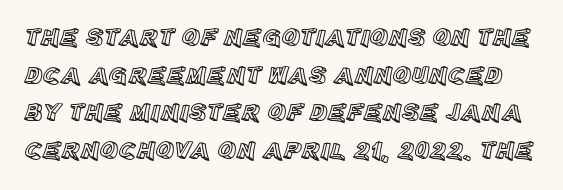
{"underline": "no", "line_spacing": "normal", "line_spacing_ratio": 1.51, "letter_spacing": "normal", "letter_spacing_em": 0.0, "glyph_px": 25}
